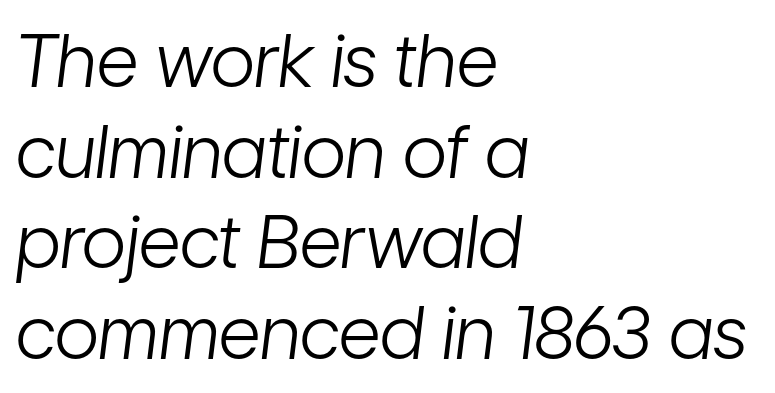
{"italic": "yes", "lean": "right", "slant_degrees": 7, "bold": "no", "weight": "light", "width": "condensed", "stroke_contrast": "low", "x_height": "medium", "monospaced": "no", "underline": "no", "align": "left", "line_spacing_ratio": 1.24, "letter_spacing": "normal", "letter_spacing_em": 0.0, "glyph_px": 73}
